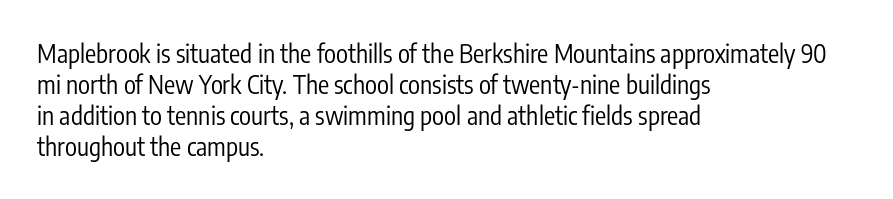
Q: Is the text bold? A: No.
Q: Is the text italic (slanted)? A: No, it is upright.
Q: Is the text underlined? A: No.
Q: How is the paragraph aligned? A: Left-aligned.
Q: Is the spacing between letters normal or unusually wide? A: Normal.
